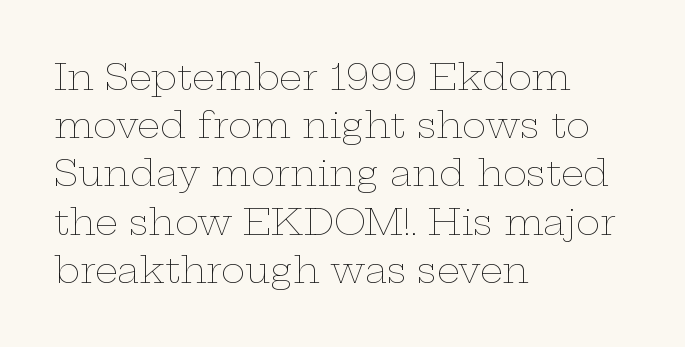
{"italic": "no", "bold": "no", "weight": "thin", "width": "wide", "stroke_contrast": "low", "x_height": "medium", "monospaced": "no", "underline": "no", "align": "left", "line_spacing": "normal", "line_spacing_ratio": 1.34, "letter_spacing": "normal", "letter_spacing_em": 0.0, "glyph_px": 36}
